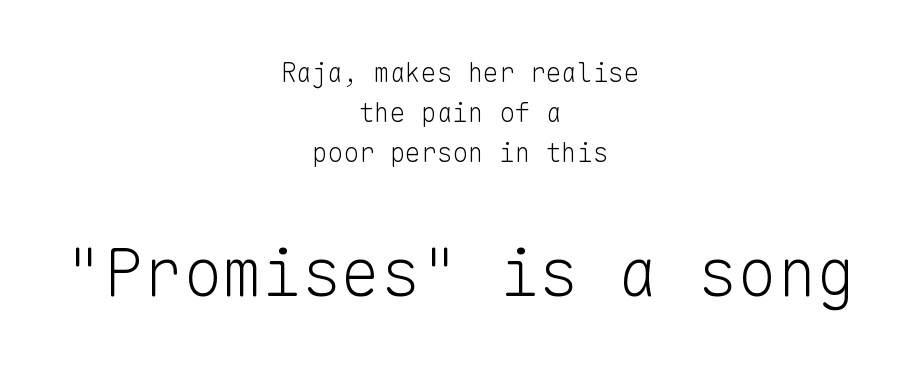
No word sits above an underline. The compositor balanced each line on the midline. Is there much room between lines? A standard amount, neither cramped nor airy. The letters march in equal steps, a hallmark of fixed-pitch type.
